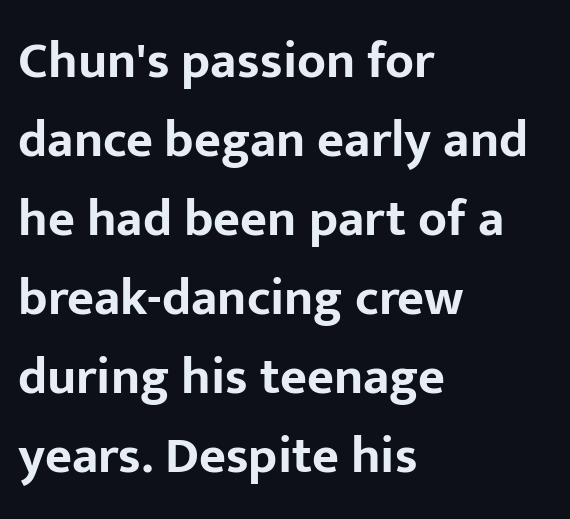
Spacing verdict: proportional, widths tailored to each character. Heavy-handed strokes throughout: this text is bold. Serif or sans? Sans — the stroke terminals are bare. Honestly, the letter spacing is just normal — you wouldn't notice it.
